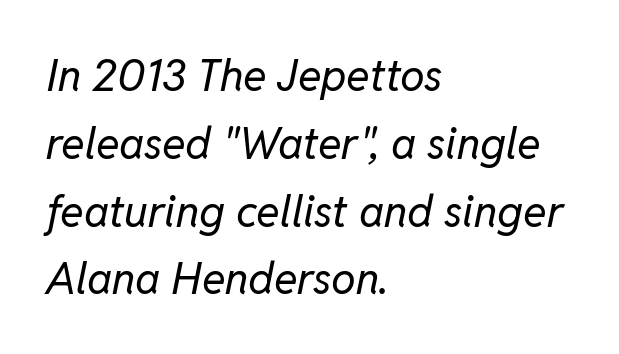
{"italic": "yes", "lean": "right", "slant_degrees": 11, "bold": "no", "weight": "regular", "width": "normal", "stroke_contrast": "low", "x_height": "medium", "monospaced": "no", "underline": "no", "align": "left", "line_spacing": "normal", "line_spacing_ratio": 1.54, "letter_spacing": "normal", "letter_spacing_em": 0.0, "glyph_px": 44}
